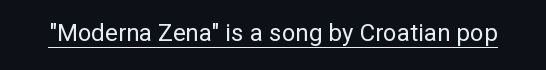
Q: Is the text bold? A: No.
Q: Is the text italic (slanted)? A: No, it is upright.
Q: Is the text underlined? A: Yes.
Q: Is the spacing between letters normal or unusually wide? A: Normal.
